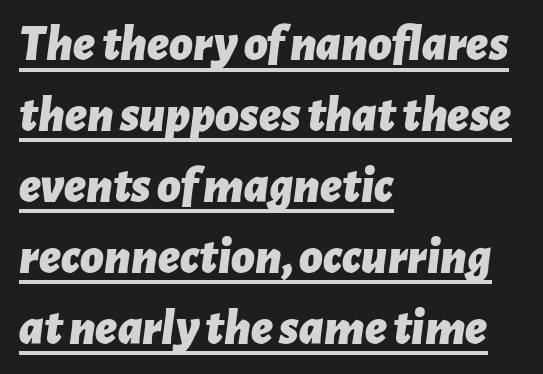
Evenly set lines give the paragraph a standard silhouette. The paragraph shown leans on its left margin. Students, observe the line beneath the letters — that is underlining. Is the type bold? Yes — the strokes are clearly thick and heavy.
